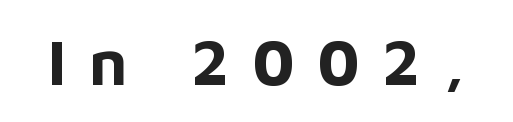
{"serif": "no", "italic": "no", "bold": "yes", "weight": "bold", "width": "normal", "stroke_contrast": "low", "x_height": "medium", "monospaced": "no", "underline": "no", "letter_spacing": "wide", "letter_spacing_em": 0.35, "glyph_px": 64}
